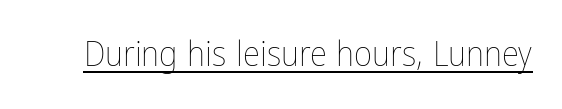
Every word sits above its own underline. Does extra space separate the letters? No, they use regular spacing. Vertical strokes here are truly vertical. The characters are drawn with everyday or finer stroke widths. Each letter keeps its own natural width here, so spacing adapts to shape.
